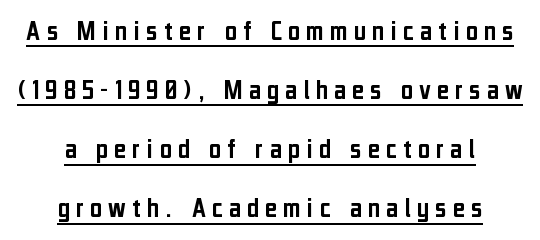
{"serif": "no", "italic": "no", "width": "condensed", "stroke_contrast": "low", "x_height": "medium", "monospaced": "no", "underline": "yes", "align": "center", "line_spacing": "loose", "line_spacing_ratio": 2.04, "letter_spacing": "wide", "letter_spacing_em": 0.21, "glyph_px": 29}
